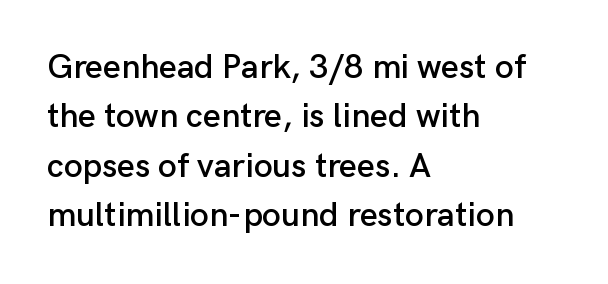
The image shows 34 px sans-serif type, upright; set left-aligned, normal line spacing (1.45x), normal letter spacing, not underlined; low stroke contrast and a medium x-height.
